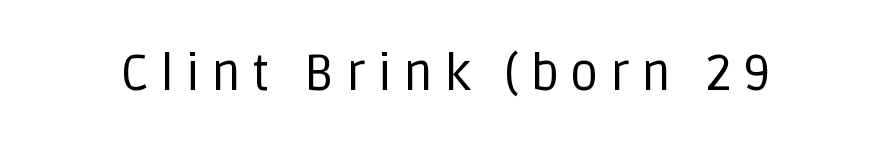
Note the varied advance widths — an 'i' is clearly narrower than an 'm'. Are there feet on the stems? There aren't — it's a sans. The typography opts for an upright posture over an oblique one. Heaviness? Minimal to ordinary, like unemphasized prose.
